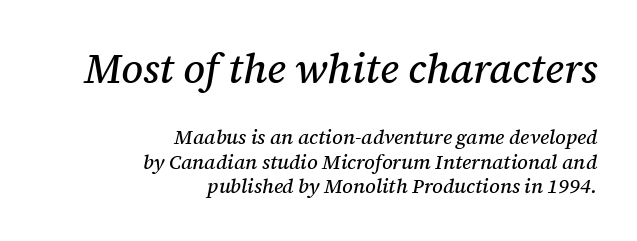
Q: Is the text italic (slanted)? A: Yes, it leans right by about 12 degrees.
Q: Is the typeface a serif or a sans-serif typeface? A: Serif.
Q: Is the text underlined? A: No.
Q: How is the paragraph aligned? A: Right-aligned.
Q: Is the spacing between letters normal or unusually wide? A: Normal.
Q: Which block of text is set in a larger size, the first (top) or the second (bottom)? A: The first (top) one.
Q: Width (condensed, normal, or wide)? A: Normal.
Q: Stroke contrast? A: Medium.
Q: x-height? A: Medium.
Q: Monospaced? A: No.
